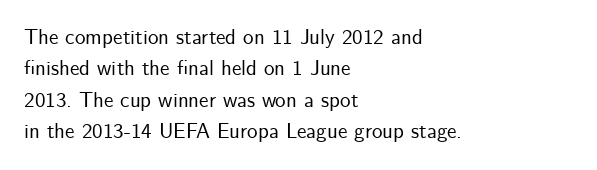
{"italic": "no", "underline": "no", "align": "left", "line_spacing": "normal", "line_spacing_ratio": 1.49, "letter_spacing": "normal", "letter_spacing_em": 0.0, "glyph_px": 21}
